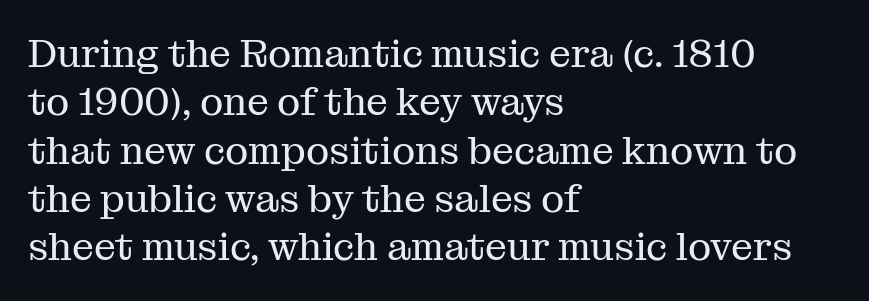
The lettering holds an erect, upright posture throughout. Line starts are locked; line ends wander. Caption: face not bold, strokes unweighted. Character widths vary here, with narrow letters taking less room than wide ones.
